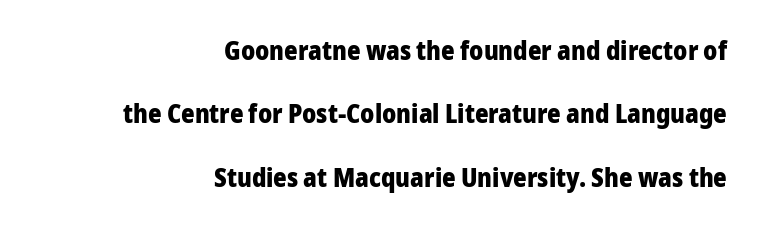
Q: Is the text bold? A: Yes.
Q: Is the text italic (slanted)? A: No, it is upright.
Q: Is the text underlined? A: No.
Q: How is the paragraph aligned? A: Right-aligned.
Q: Is the spacing between letters normal or unusually wide? A: Normal.
Q: Is the spacing between lines tight, normal or loose? A: Loose.
